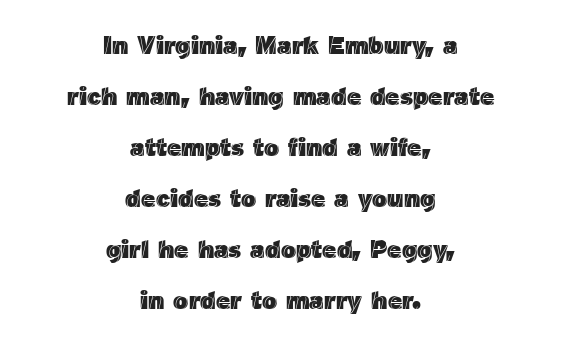
Honestly, there is no underline to notice here at all. This sample uses an upright cut, with every glyph sitting square on the baseline. Leading: increased. Reading down the block, each line starts at a different indent, mirrored at its end. The letterforms sit shoulder to shoulder at normal distance.
